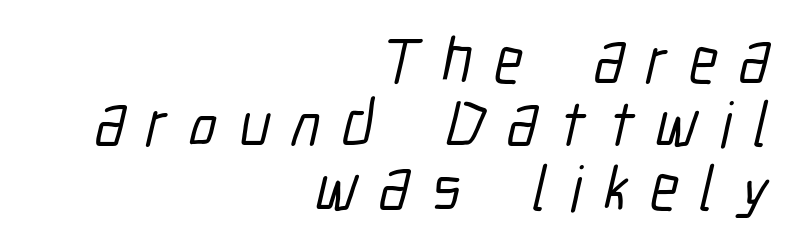
{"serif": "no", "width": "condensed", "stroke_contrast": "low", "x_height": "medium", "monospaced": "no", "underline": "no", "align": "right", "line_spacing": "tight", "line_spacing_ratio": 0.99, "letter_spacing": "wide", "letter_spacing_em": 0.34, "glyph_px": 64}
